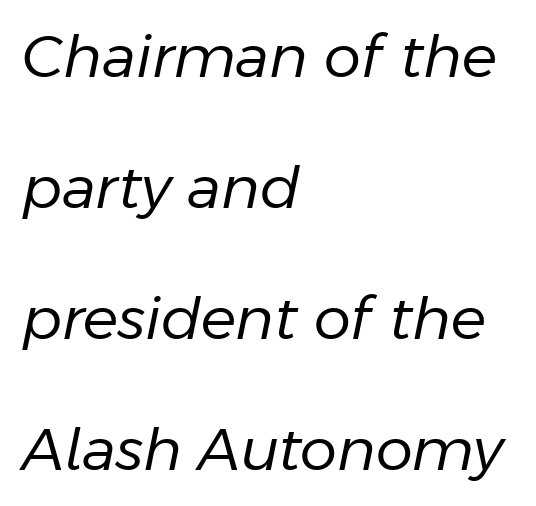
{"italic": "yes", "lean": "right", "slant_degrees": 11, "bold": "no", "weight": "regular", "width": "normal", "stroke_contrast": "low", "x_height": "medium", "monospaced": "no", "underline": "no", "align": "left", "line_spacing": "loose", "line_spacing_ratio": 2.22, "letter_spacing": "normal", "letter_spacing_em": 0.0, "glyph_px": 59}
